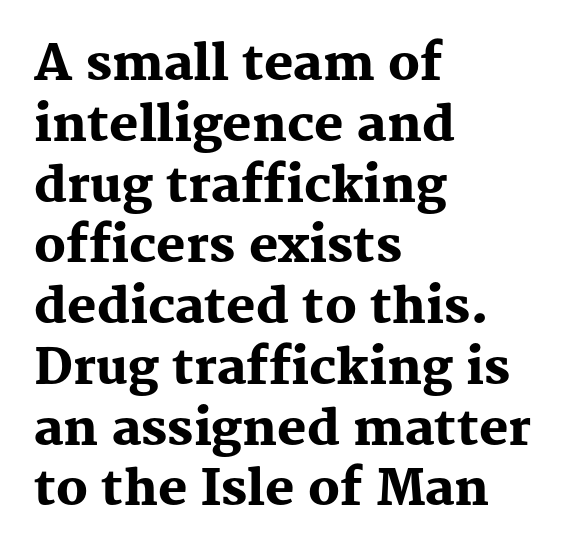
Q: Is the text bold? A: Yes.
Q: Is the text italic (slanted)? A: No, it is upright.
Q: Is the typeface a serif or a sans-serif typeface? A: Serif.
Q: Is the text underlined? A: No.
Q: How is the paragraph aligned? A: Left-aligned.
Q: Is the spacing between letters normal or unusually wide? A: Normal.
Q: Width (condensed, normal, or wide)? A: Normal.
Q: Stroke contrast? A: Medium.
Q: x-height? A: Medium.
Q: Monospaced? A: No.
